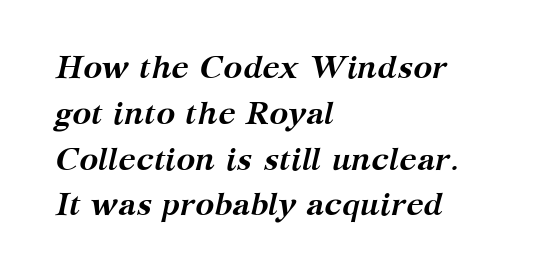
Classification — serif. Typographic density is high because the face is bold. Characters are canted at an angle relative to the baseline's perpendicular. The rendering keeps characters at their native spacing.
